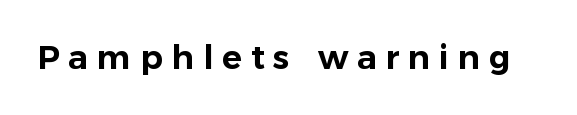
The image shows 33 px sans-serif type, upright; set unusually wide letter spacing (+0.27 em), not underlined; low stroke contrast and a medium x-height.
